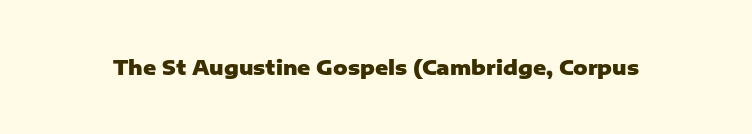
{"italic": "no", "bold": "yes", "underline": "no", "letter_spacing": "normal", "letter_spacing_em": 0.0, "glyph_px": 20}
